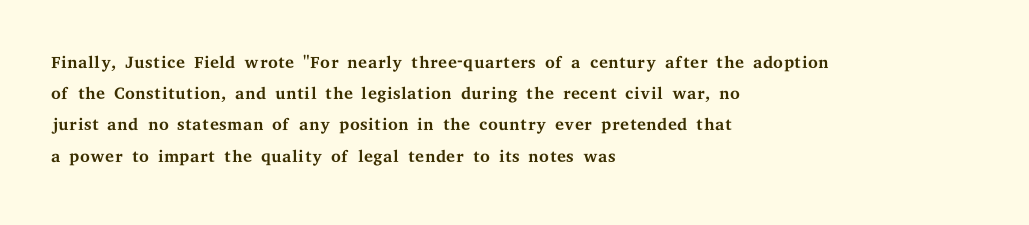
Spacing between characters is what you'd get straight out of the box. Ordinary non-slanted type is in use. The compositor pushed each line to the left boundary. Rows of type keep a routine distance in the vertical direction.
